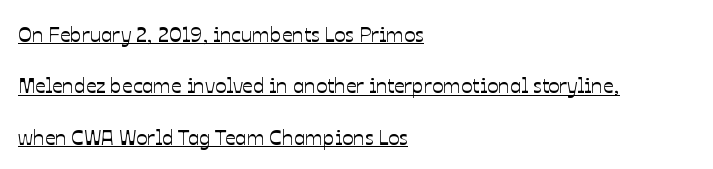
{"italic": "no", "underline": "yes", "align": "left", "line_spacing": "loose", "line_spacing_ratio": 2.45, "letter_spacing": "normal", "letter_spacing_em": 0.0, "glyph_px": 21}
